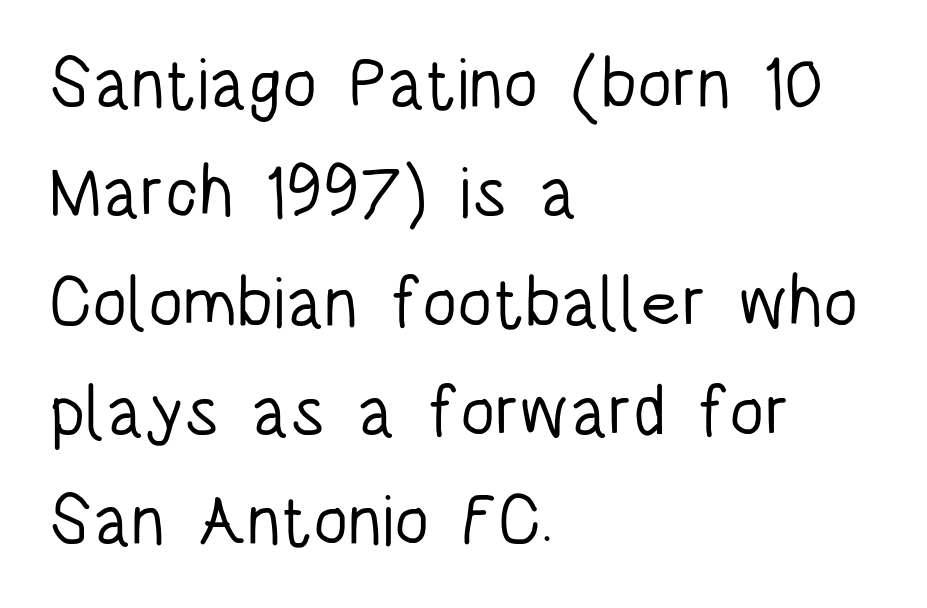
{"serif": "no", "italic": "no", "bold": "no", "weight": "light", "width": "condensed", "stroke_contrast": "low", "x_height": "large", "monospaced": "no", "underline": "no", "align": "left", "line_spacing": "normal", "line_spacing_ratio": 1.54, "letter_spacing": "normal", "letter_spacing_em": 0.0, "glyph_px": 71}
